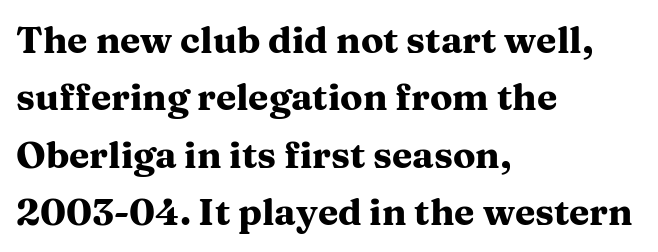
The image shows 37 px heavy, wide serif type, upright; set left-aligned, normal line spacing (1.55x), normal letter spacing, not underlined; medium stroke contrast and a medium x-height.
